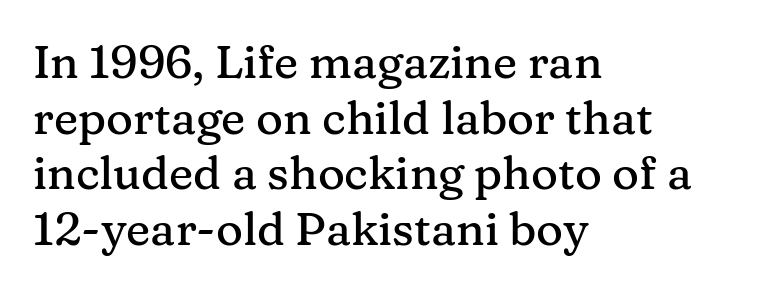
The passage shown is typed in a proportional face where columns would drift. Reading down the block, your eye returns to a fixed left position each line. Unlike italic type, these characters show no tilt at all. The rendering shows small feet on the letterforms — a serif design.
